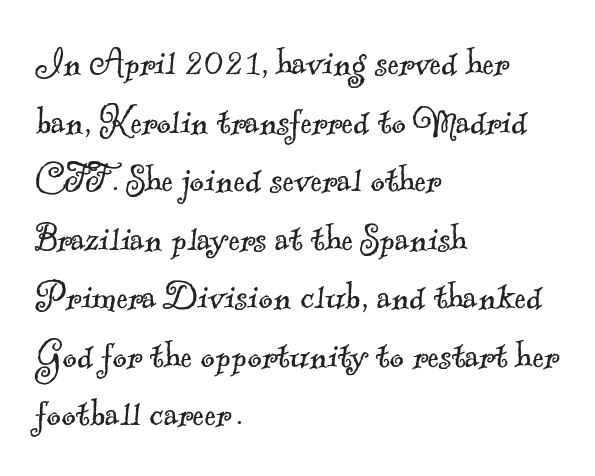
The ragged edge is on the right, which tells us the setting is flush left. Stroke mass is kept to a normal reading level or below. Varying glyph widths throughout — classic text-font behaviour. This block has exactly the height ordinary leading produces.
